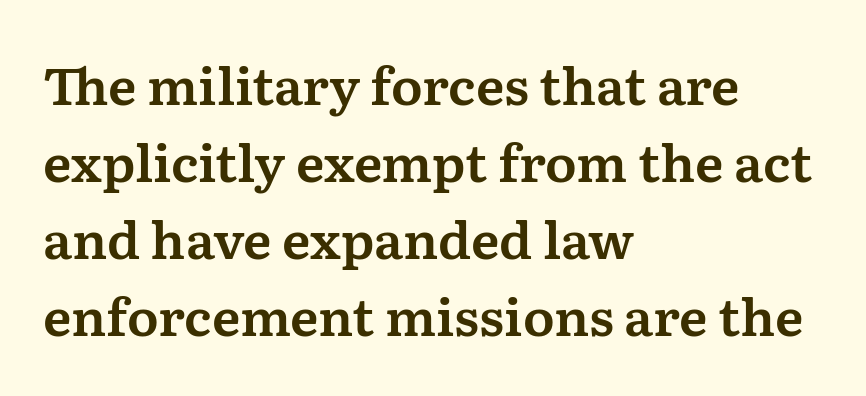
{"serif": "yes", "italic": "no", "width": "normal", "stroke_contrast": "medium", "x_height": "medium", "monospaced": "no", "underline": "no", "align": "left", "line_spacing": "normal", "line_spacing_ratio": 1.48, "letter_spacing": "normal", "letter_spacing_em": 0.0, "glyph_px": 52}
